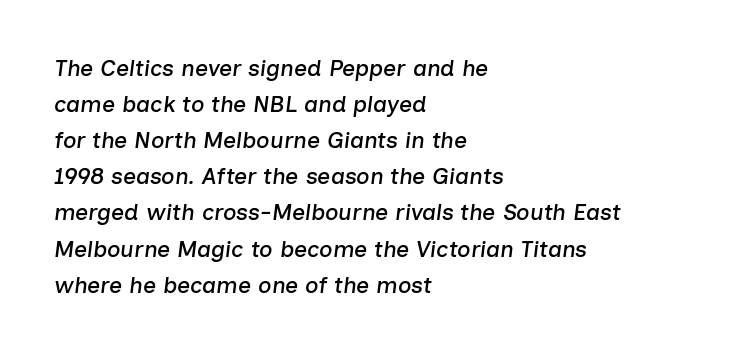
The image shows 23 px text type, italic (leaning right); set left-aligned, normal line spacing (1.57x), normal letter spacing, not underlined.
